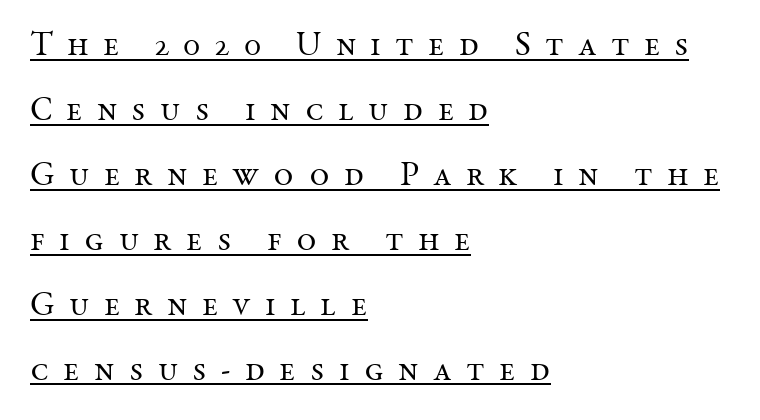
Q: Is the text bold? A: No.
Q: Is the text italic (slanted)? A: No, it is upright.
Q: Is the typeface a serif or a sans-serif typeface? A: Serif.
Q: Is the text underlined? A: Yes.
Q: How is the paragraph aligned? A: Left-aligned.
Q: Is the spacing between letters normal or unusually wide? A: Unusually wide.
Q: Is the spacing between lines tight, normal or loose? A: Loose.
Q: Width (condensed, normal, or wide)? A: Normal.
Q: Stroke contrast? A: Medium.
Q: x-height? A: Medium.
Q: Monospaced? A: No.
